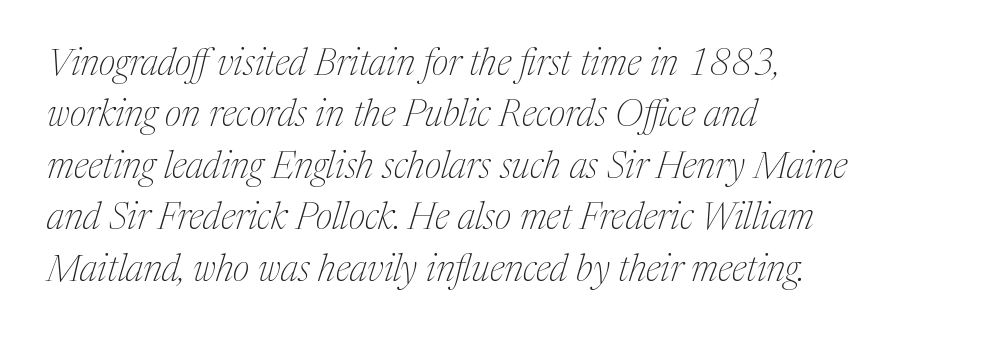
Q: Is the text bold? A: No.
Q: Is the text italic (slanted)? A: Yes, it leans right by about 17 degrees.
Q: Is the typeface a serif or a sans-serif typeface? A: Serif.
Q: Is the text underlined? A: No.
Q: How is the paragraph aligned? A: Left-aligned.
Q: Is the spacing between letters normal or unusually wide? A: Normal.
Q: Is the spacing between lines tight, normal or loose? A: Normal.
Q: Width (condensed, normal, or wide)? A: Normal.
Q: Stroke contrast? A: Medium.
Q: x-height? A: Medium.
Q: Monospaced? A: No.
